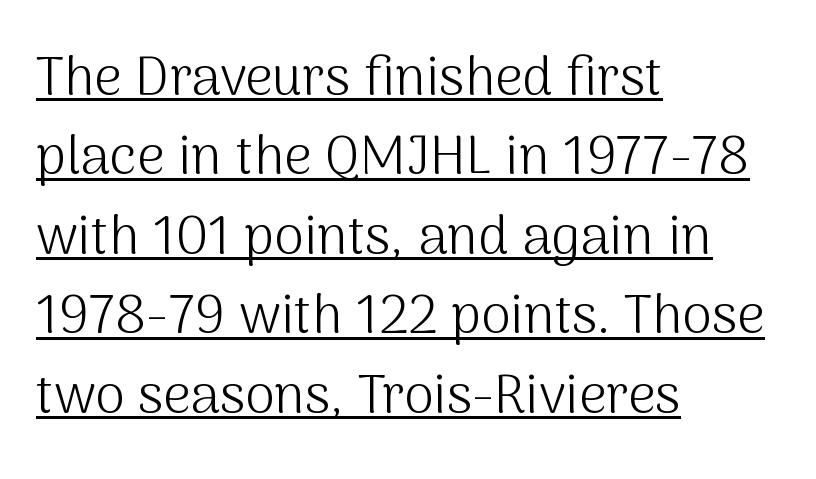
The image shows 54 px light sans-serif type, upright; set left-aligned, normal line spacing (1.47x), normal letter spacing, underlined; medium stroke contrast and a medium x-height.
